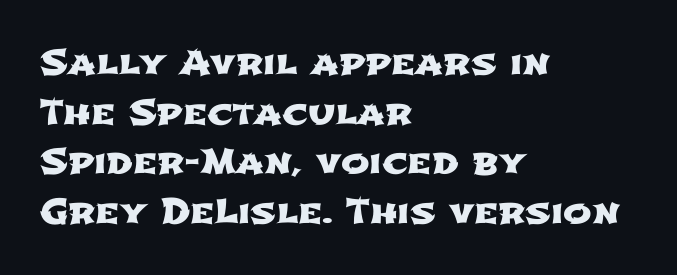
This rendering uses left alignment, leaving the right contour irregular. Typographically, this falls in the sans-serif category. The vertical gap from one line to the next is medium. The specimen omits any rule beneath the text block's lines.
